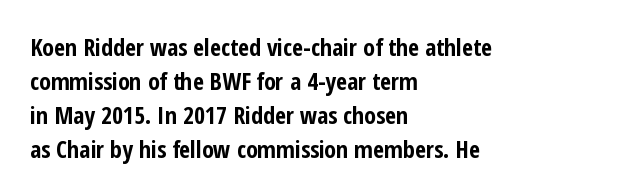
{"italic": "no", "bold": "yes", "underline": "no", "align": "left", "line_spacing": "normal", "line_spacing_ratio": 1.41, "letter_spacing": "normal", "letter_spacing_em": 0.0, "glyph_px": 24}
